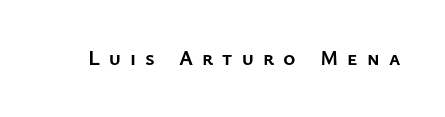
{"italic": "no", "bold": "yes", "underline": "no", "letter_spacing": "wide", "letter_spacing_em": 0.44, "glyph_px": 21}
